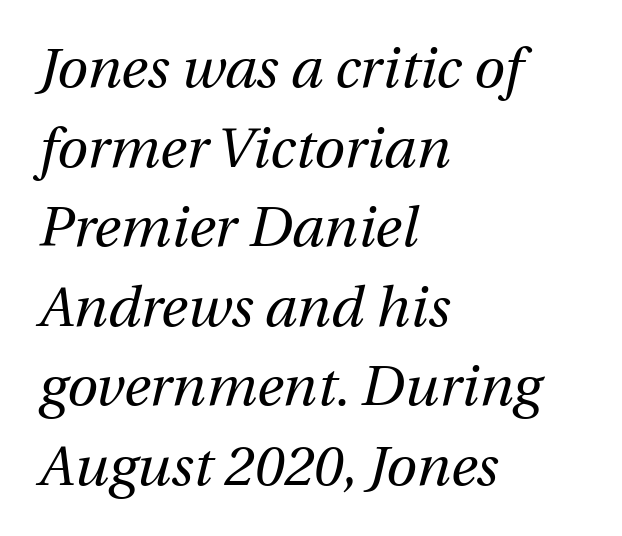
Q: Is the text bold? A: No.
Q: Is the text italic (slanted)? A: Yes, it leans right by about 12 degrees.
Q: Is the text underlined? A: No.
Q: How is the paragraph aligned? A: Left-aligned.
Q: Is the spacing between letters normal or unusually wide? A: Normal.
Q: Is the spacing between lines tight, normal or loose? A: Normal.
Q: Width (condensed, normal, or wide)? A: Normal.
Q: Stroke contrast? A: Medium.
Q: x-height? A: Medium.
Q: Monospaced? A: No.
